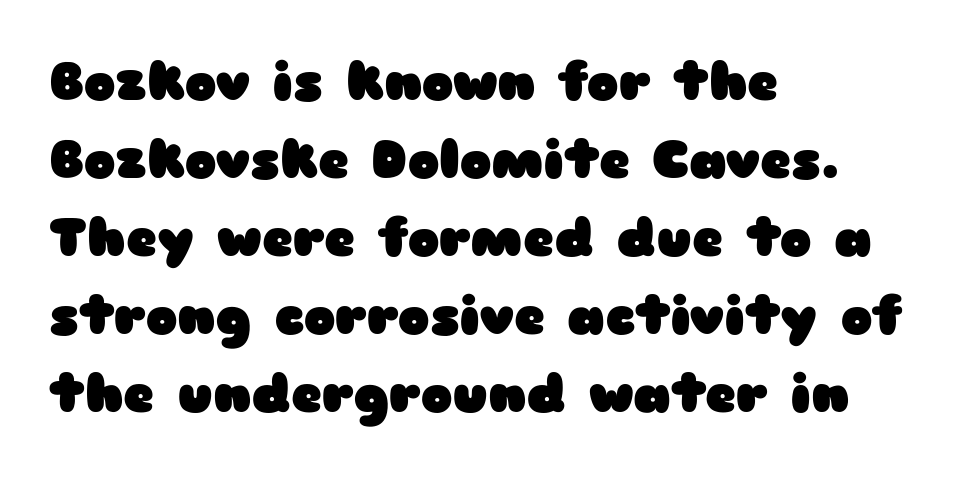
This is roman type, the default non-slanted kind. Character widths vary here, with narrow letters taking less room than wide ones. The space beneath each line is pristine and unruled. Note: no serifs on the glyphs.
